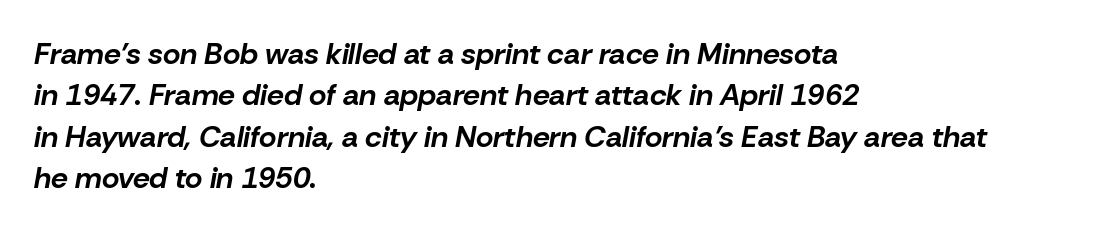
{"italic": "yes", "lean": "right", "slant_degrees": 10, "bold": "yes", "weight": "bold", "width": "normal", "stroke_contrast": "low", "x_height": "medium", "monospaced": "no", "underline": "no", "align": "left", "line_spacing": "normal", "line_spacing_ratio": 1.38, "letter_spacing": "normal", "letter_spacing_em": 0.0, "glyph_px": 30}
